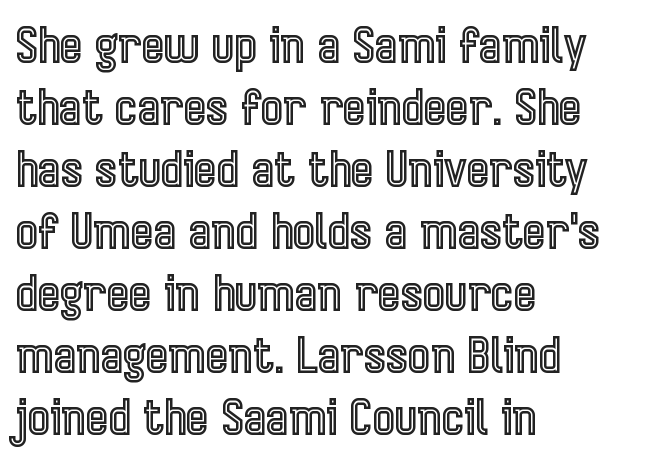
{"italic": "no", "width": "condensed", "x_height": "medium", "monospaced": "no", "underline": "no", "align": "left", "line_spacing": "normal", "line_spacing_ratio": 1.29, "letter_spacing": "normal", "letter_spacing_em": 0.0, "glyph_px": 48}
